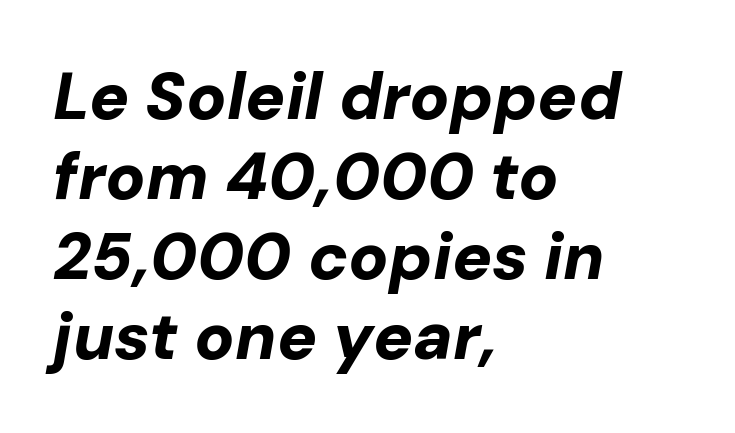
Q: Is the text bold? A: Yes.
Q: Is the text italic (slanted)? A: Yes, it leans right by about 10 degrees.
Q: Is the text underlined? A: No.
Q: How is the paragraph aligned? A: Left-aligned.
Q: Is the spacing between letters normal or unusually wide? A: Normal.
Q: Width (condensed, normal, or wide)? A: Normal.
Q: Stroke contrast? A: Low.
Q: x-height? A: Medium.
Q: Monospaced? A: No.
